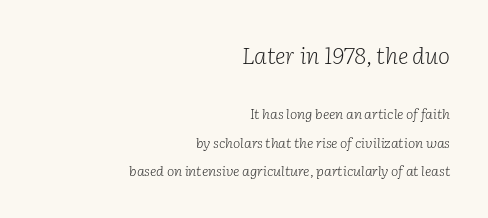
The face used here has a pronounced slope to its letters. Which of the two is more prominent by size? The first, at the top. In CSS terms this would be text-align: right. These glyphs show unthickened strokes, regular width or finer. The space beneath each line is pristine and unruled.
